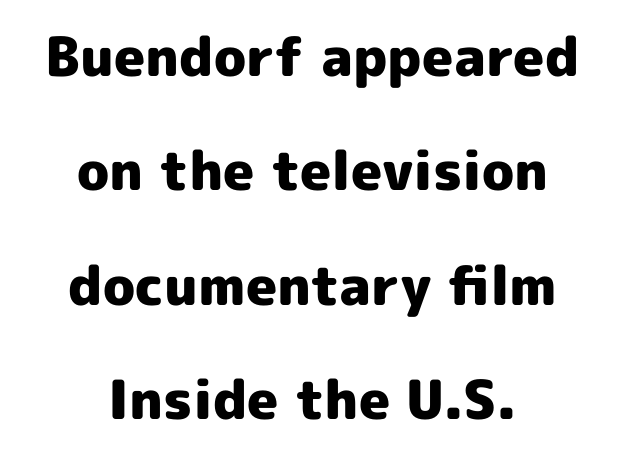
The image shows 54 px heavy sans-serif type, upright; set centered, loose line spacing (2.12x), normal letter spacing, not underlined; a medium x-height.
